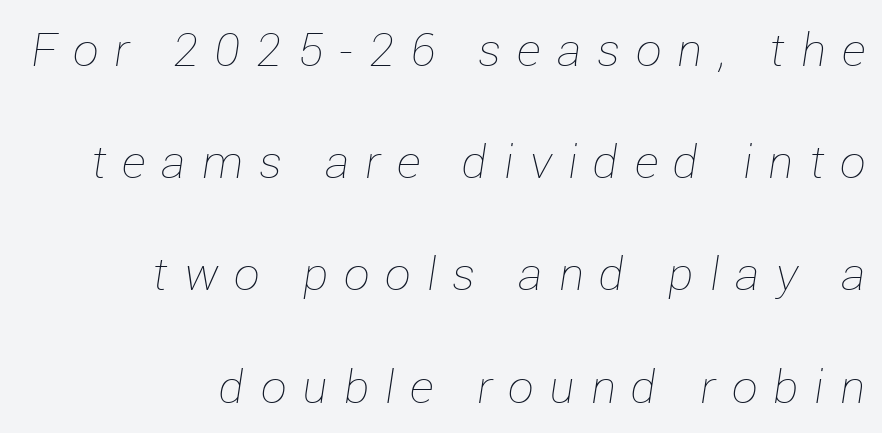
Q: Is the text bold? A: No.
Q: Is the text italic (slanted)? A: Yes, it leans right by about 12 degrees.
Q: Is the text underlined? A: No.
Q: How is the paragraph aligned? A: Right-aligned.
Q: Is the spacing between letters normal or unusually wide? A: Unusually wide.
Q: Is the spacing between lines tight, normal or loose? A: Loose.
Q: Width (condensed, normal, or wide)? A: Normal.
Q: Stroke contrast? A: Low.
Q: x-height? A: Medium.
Q: Monospaced? A: No.
